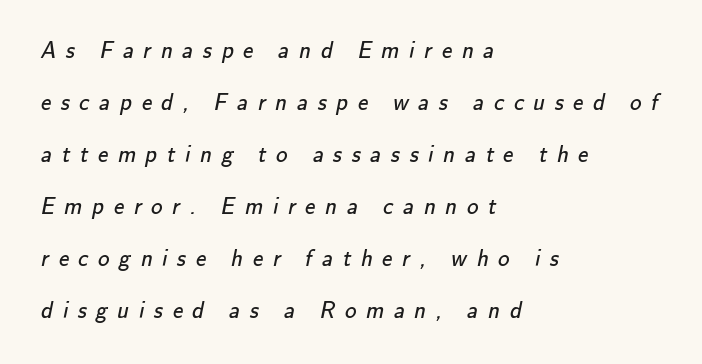
The typesetting does not lean heavy: it is not bold. Is the letter spacing exaggerated? Yes — the characters are pushed far apart. Left-aligned paragraph, ragged on the right. Lines of text with bare space underneath. One glance says open: line gaps are wider than usual.
